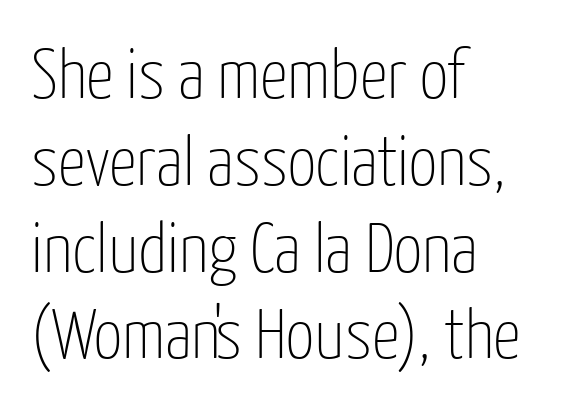
The image shows 70 px thin, condensed sans-serif type, upright; set left-aligned, line spacing 1.24x, normal letter spacing, not underlined; low stroke contrast and a medium x-height.
